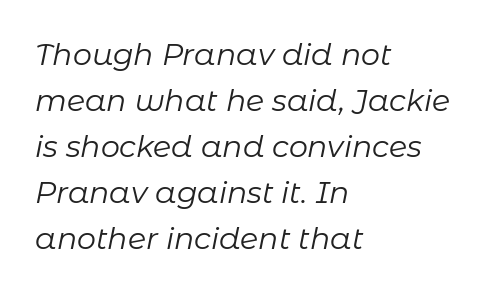
Glyph-to-glyph distance matches everyday printed text. Characters are canted at an angle relative to the baseline's perpendicular. Spacing verdict: proportional, widths tailored to each character. Beneath every word, the page is bare. Typeset ragged right — the left edge is the straight one.
